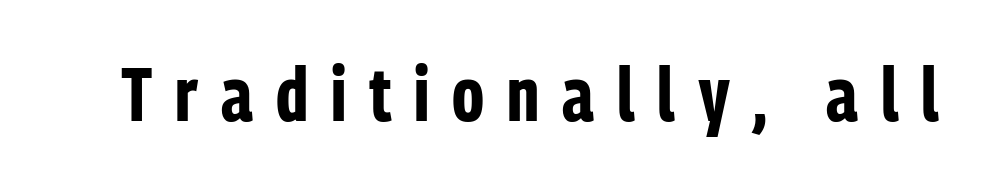
The image shows 76 px bold, condensed sans-serif type, upright; set unusually wide letter spacing (+0.3 em), not underlined; low stroke contrast and a medium x-height.
